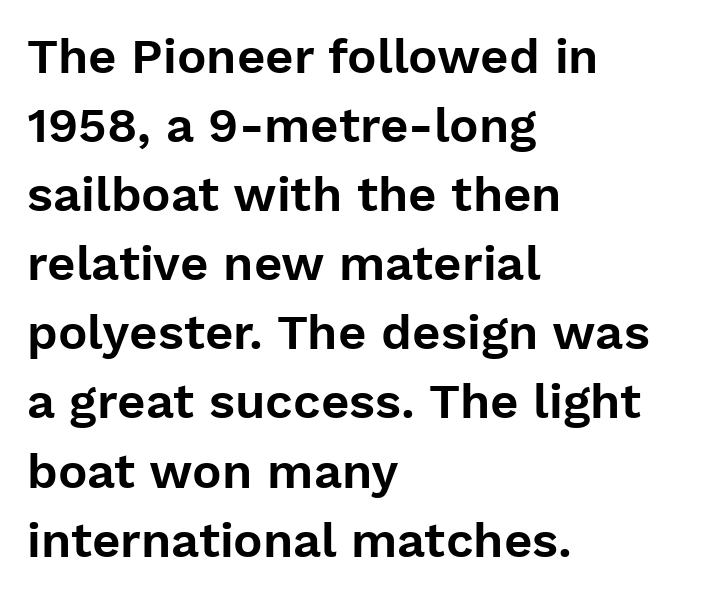
{"serif": "no", "italic": "no", "width": "normal", "stroke_contrast": "low", "x_height": "medium", "monospaced": "no", "underline": "no", "align": "left", "line_spacing": "normal", "line_spacing_ratio": 1.41, "letter_spacing": "normal", "letter_spacing_em": 0.0, "glyph_px": 49}
